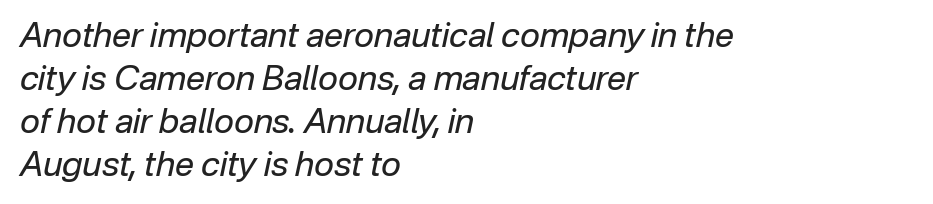
Q: Is the text bold? A: No.
Q: Is the text italic (slanted)? A: Yes, it leans right by about 12 degrees.
Q: Is the text underlined? A: No.
Q: How is the paragraph aligned? A: Left-aligned.
Q: Is the spacing between letters normal or unusually wide? A: Normal.
Q: Is the spacing between lines tight, normal or loose? A: Normal.
Q: Width (condensed, normal, or wide)? A: Normal.
Q: Stroke contrast? A: Low.
Q: x-height? A: Medium.
Q: Monospaced? A: No.
